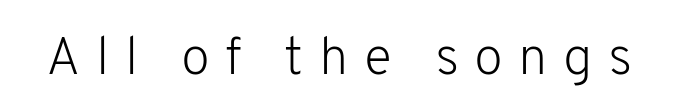
{"serif": "no", "italic": "no", "bold": "no", "weight": "light", "width": "normal", "stroke_contrast": "low", "x_height": "medium", "monospaced": "no", "underline": "no", "letter_spacing": "wide", "letter_spacing_em": 0.29, "glyph_px": 53}
